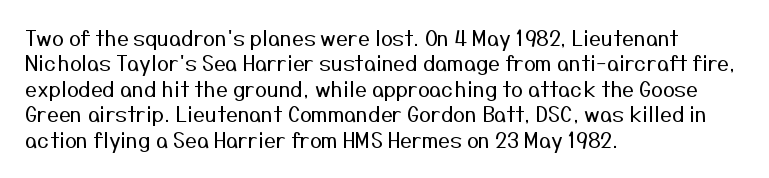
The image shows 21 px text type, upright; set left-aligned, line spacing 1.21x, normal letter spacing, not underlined.
